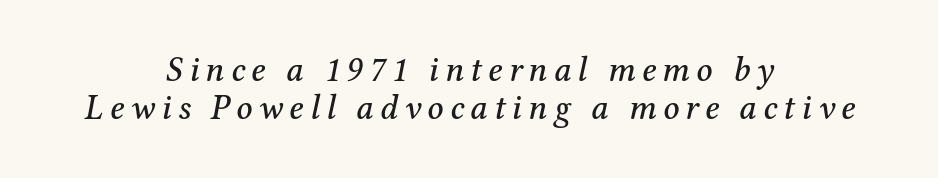
{"serif": "yes", "italic": "yes", "lean": "right", "slant_degrees": 12, "width": "normal", "stroke_contrast": "medium", "x_height": "medium", "monospaced": "no", "underline": "no", "align": "center", "line_spacing": "tight", "line_spacing_ratio": 1.09, "glyph_px": 35}
